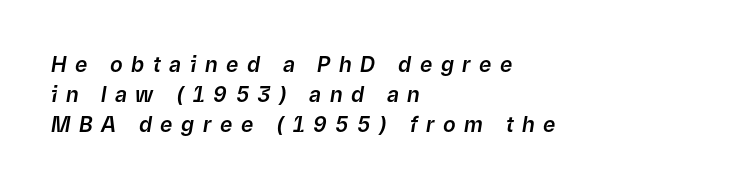
{"italic": "yes", "lean": "right", "slant_degrees": 9, "underline": "no", "align": "left", "line_spacing": "normal", "line_spacing_ratio": 1.44, "letter_spacing": "wide", "letter_spacing_em": 0.41, "glyph_px": 21}
